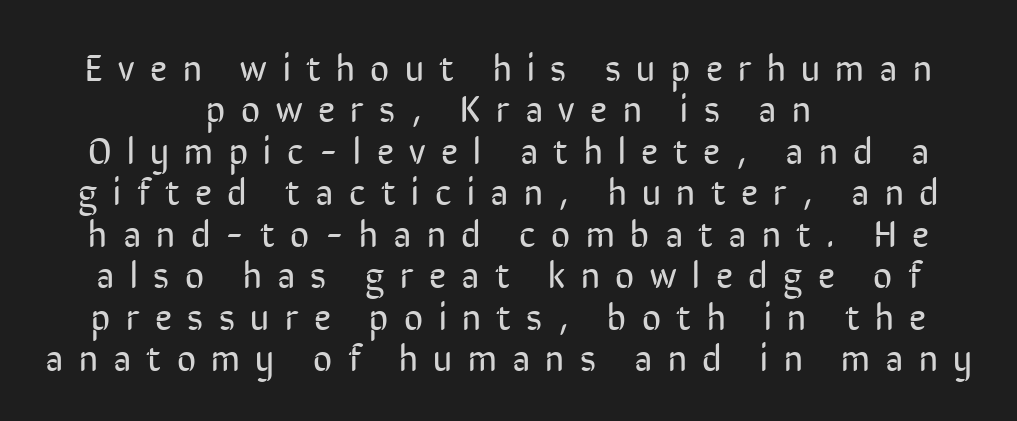
Is the letter spacing exaggerated? Yes — the characters are pushed far apart. Very little white space separates one row of letters from the next. The text was rendered using a sans face with plain stroke endings. Summary of weight: not heavy and not bold. The face used here is proportionally spaced, like ordinary book or web type. Each line is balanced around a shared central axis.
